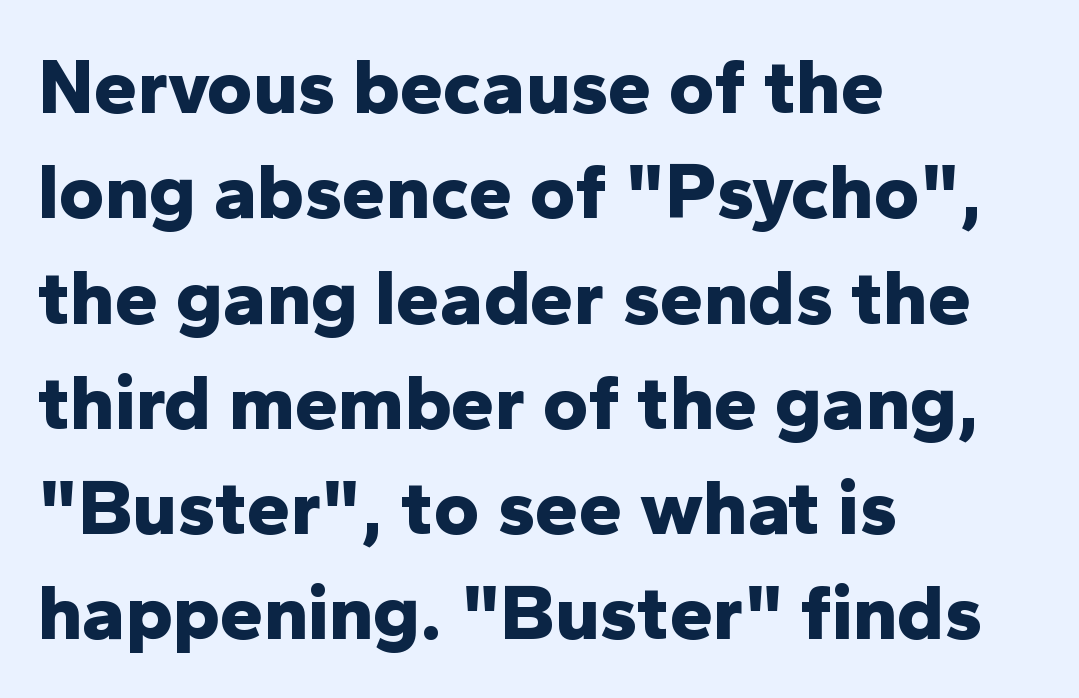
In terms of posture, this sample is upright. Unmarked baselines from the first word to the last. A typesetter would call this zero additional tracking. Plenty of ink on the page — the face is bold.
